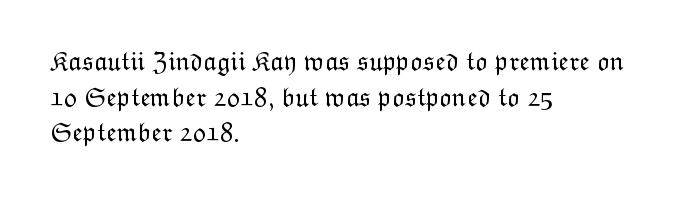
Q: Is the text bold? A: No.
Q: Is the text italic (slanted)? A: No, it is upright.
Q: Is the text underlined? A: No.
Q: How is the paragraph aligned? A: Left-aligned.
Q: Is the spacing between letters normal or unusually wide? A: Normal.
Q: Is the spacing between lines tight, normal or loose? A: Normal.
